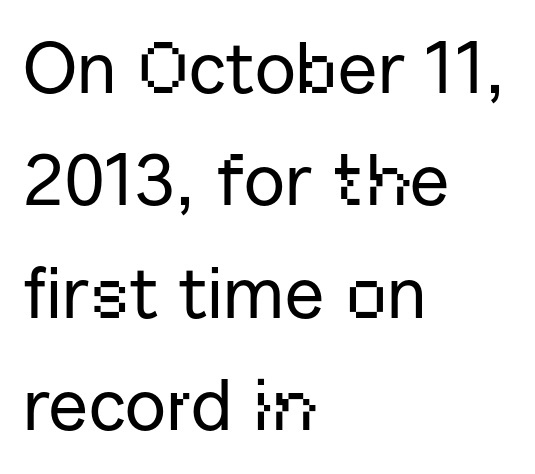
{"serif": "no", "italic": "no", "width": "normal", "stroke_contrast": "low", "x_height": "medium", "monospaced": "no", "underline": "no", "align": "left", "line_spacing": "normal", "line_spacing_ratio": 1.56, "letter_spacing": "normal", "letter_spacing_em": 0.0, "glyph_px": 72}
